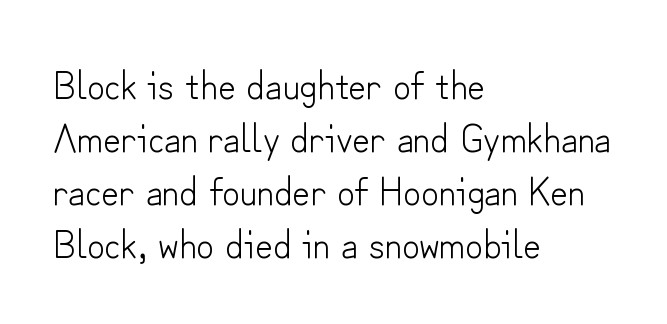
Standard letterfit; no display-style spreading of the glyphs. The typesetting does not lean heavy: it is not bold. Check where the strokes stop: nothing finishes them off — pure sans. Character widths vary here, with narrow letters taking less room than wide ones. Every stem runs plumb, perpendicular to the baseline.
